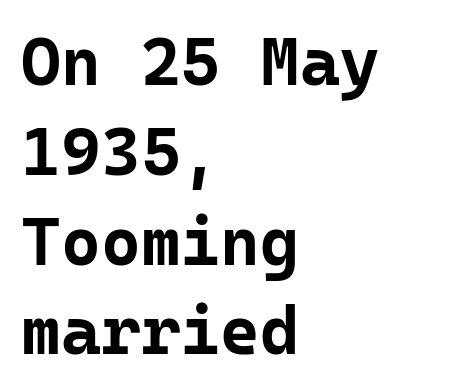
Q: Is the text bold? A: Yes.
Q: Is the text italic (slanted)? A: No, it is upright.
Q: Is the typeface a serif or a sans-serif typeface? A: Sans-serif.
Q: Is the text underlined? A: No.
Q: How is the paragraph aligned? A: Left-aligned.
Q: Is the spacing between letters normal or unusually wide? A: Normal.
Q: Is the spacing between lines tight, normal or loose? A: Normal.
Q: Width (condensed, normal, or wide)? A: Normal.
Q: Stroke contrast? A: Low.
Q: x-height? A: Medium.
Q: Monospaced? A: Yes.
